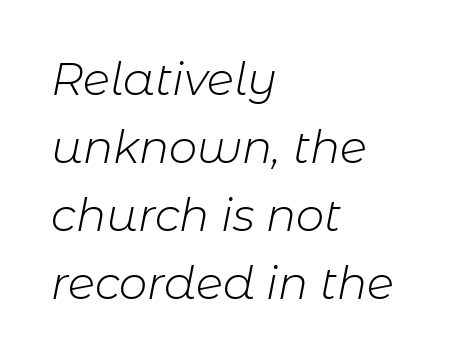
Interline gaps are of average width in this sample. A quiet, ordinary-to-light weight characterises the typeface. There's an unmistakable incline to the writing here. Anything drawn beneath the words? Only blank space. The tracking reads as untouched default to a designer's eye.
